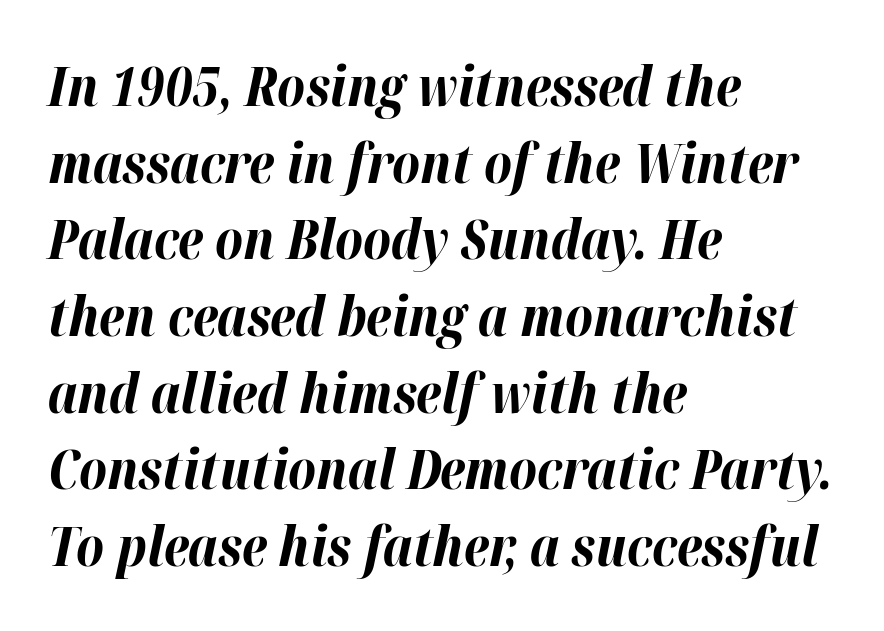
The image shows 54 px bold type, italic (leaning right); set left-aligned, normal line spacing (1.42x), normal letter spacing, not underlined; high stroke contrast and a medium x-height.
